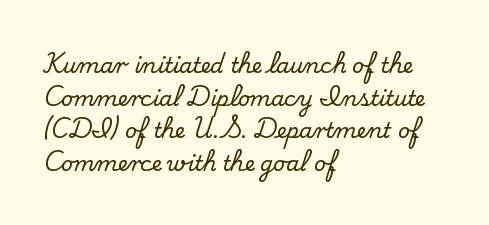
{"underline": "no", "align": "left", "line_spacing": "normal", "line_spacing_ratio": 1.55, "letter_spacing": "normal", "letter_spacing_em": 0.0, "glyph_px": 21}
